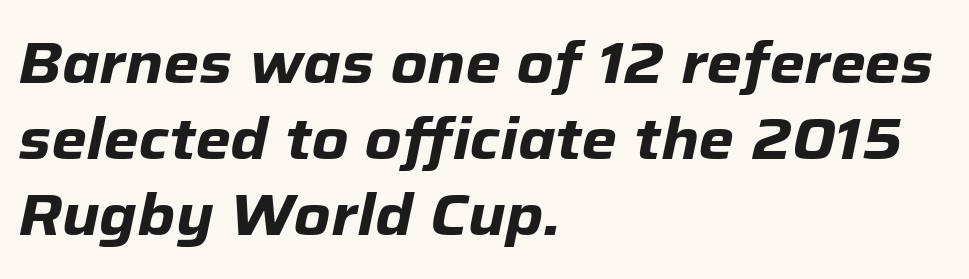
The image shows 57 px heavy type, italic (leaning right); set left-aligned, normal line spacing (1.33x), normal letter spacing, not underlined; low stroke contrast and a medium x-height.
